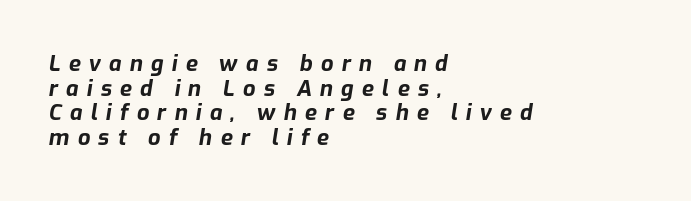
Teacher's note: observe the even left margin — that is flush-left alignment. Style check: oblique. Typesetter's note: full bold, strokes at maximum text heaviness. Vertical spacing — tight.
